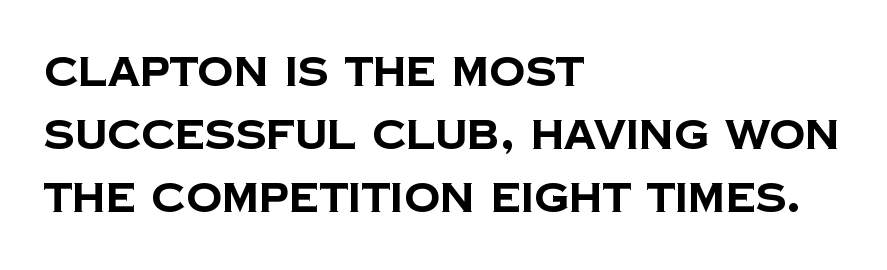
{"serif": "no", "bold": "yes", "weight": "bold", "width": "normal", "stroke_contrast": "low", "x_height": "large", "monospaced": "no", "underline": "no", "align": "left", "line_spacing": "normal", "line_spacing_ratio": 1.57, "letter_spacing": "normal", "letter_spacing_em": 0.0, "glyph_px": 40}
